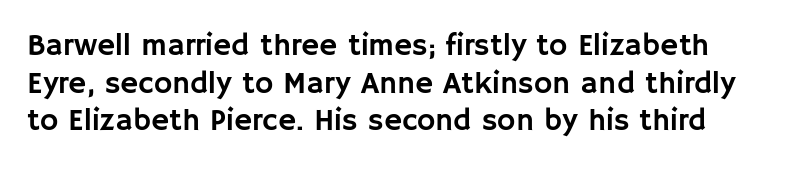
Q: Is the text italic (slanted)? A: No, it is upright.
Q: Is the typeface a serif or a sans-serif typeface? A: Sans-serif.
Q: Is the text underlined? A: No.
Q: Is the spacing between letters normal or unusually wide? A: Normal.
Q: Width (condensed, normal, or wide)? A: Normal.
Q: Stroke contrast? A: Low.
Q: x-height? A: Large.
Q: Monospaced? A: No.
